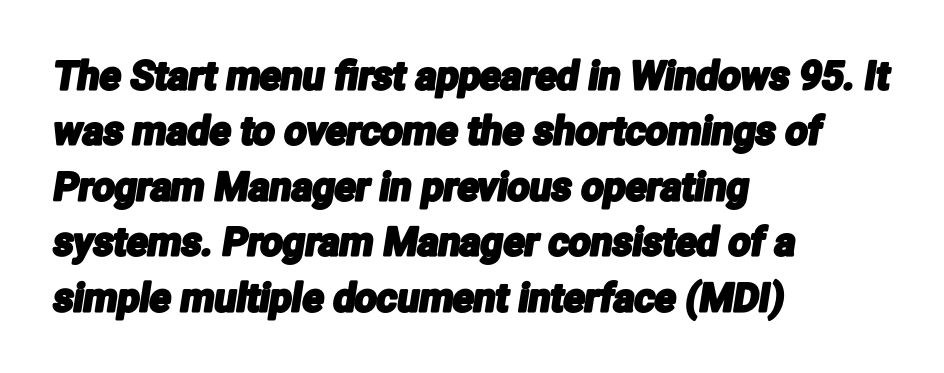
{"serif": "no", "width": "condensed", "stroke_contrast": "low", "x_height": "medium", "monospaced": "no", "underline": "no", "align": "left", "line_spacing": "normal", "line_spacing_ratio": 1.42, "letter_spacing": "normal", "letter_spacing_em": 0.0, "glyph_px": 39}
